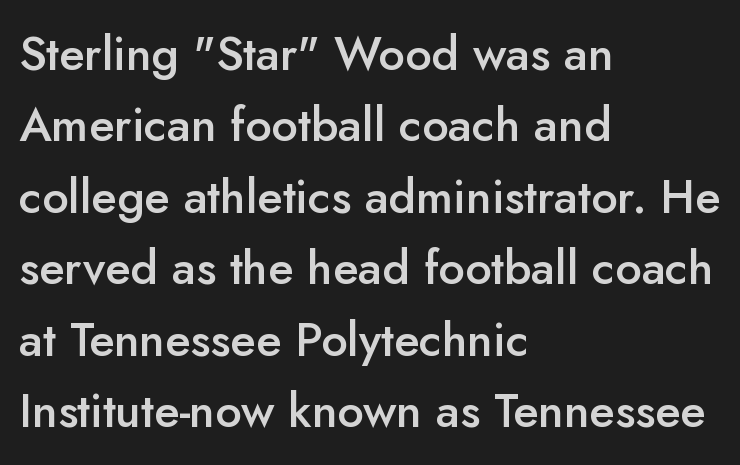
The image shows 47 px semibold sans-serif type, upright; set left-aligned, normal line spacing (1.52x), normal letter spacing, not underlined; low stroke contrast and a small x-height.
